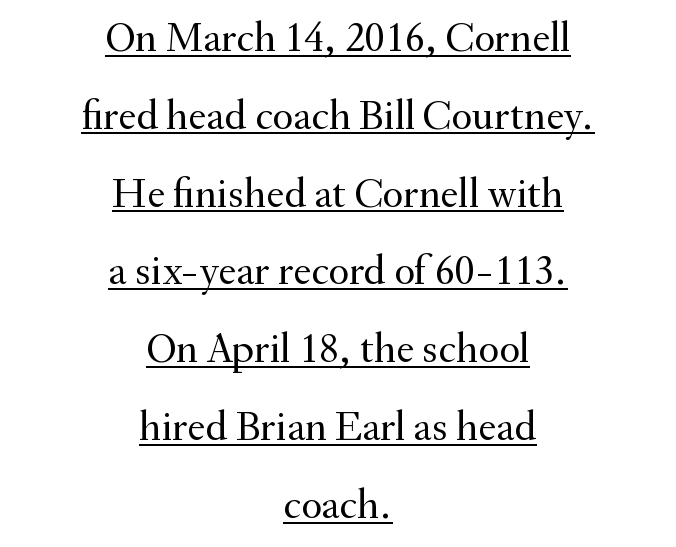
The image shows 43 px regular-weight serif type, upright; set centered, line spacing 1.81x, normal letter spacing, underlined; medium stroke contrast and a small x-height.
